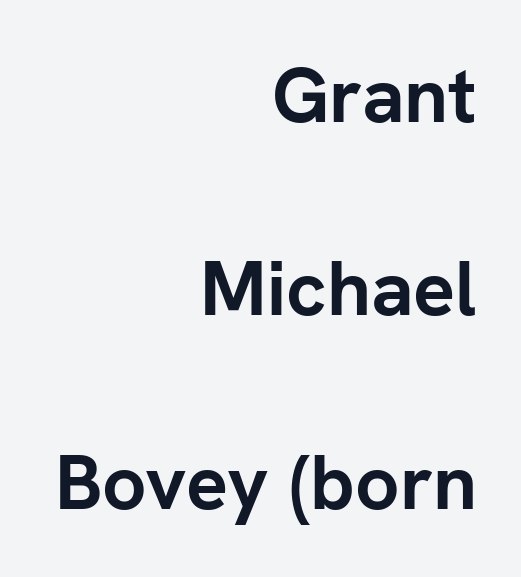
Tracking value appears to be zero — textbook default spacing. This sample trades compactness for vertical openness between lines. Vertical strokes here are truly vertical. The strip under each line holds only bare page. A sans-serif font was chosen for this passage. Pretty heavy lettering here — definitely bold.
